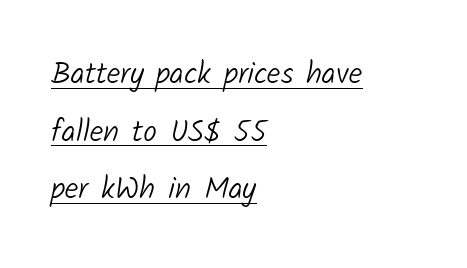
Descenders here cross a horizontal rule under the line. Each stroke keeps to a modest, everyday thickness or less. This sample is left-justified, so line endings fall wherever the words run out. Stroke terminals: plain, sans-serif. These lines keep a tight, regular rhythm from letter to letter. Character widths vary here, with narrow letters taking less room than wide ones.
